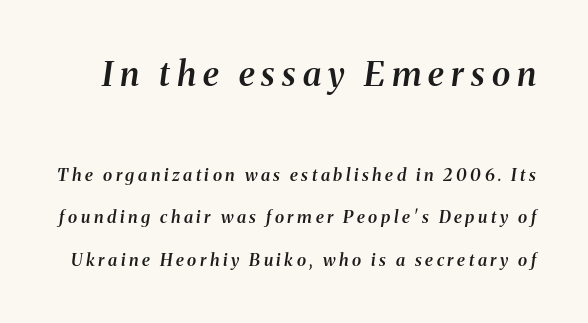
{"serif": "yes", "italic": "yes", "lean": "right", "slant_degrees": 8, "bold": "semi", "weight": "semibold", "width": "normal", "stroke_contrast": "medium", "x_height": "medium", "monospaced": "no", "underline": "no", "line_spacing": "loose", "line_spacing_ratio": 2.49, "letter_spacing": "wide", "letter_spacing_em": 0.21, "larger_block": "first", "size_ratio": 2.0, "glyph_px": 34}
